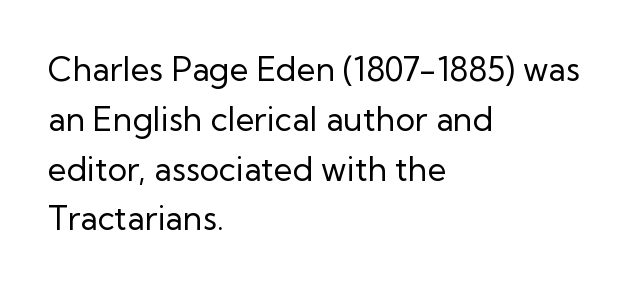
Q: Is the text bold? A: No.
Q: Is the text italic (slanted)? A: No, it is upright.
Q: Is the typeface a serif or a sans-serif typeface? A: Sans-serif.
Q: Is the text underlined? A: No.
Q: How is the paragraph aligned? A: Left-aligned.
Q: Is the spacing between letters normal or unusually wide? A: Normal.
Q: Is the spacing between lines tight, normal or loose? A: Normal.
Q: Width (condensed, normal, or wide)? A: Normal.
Q: Stroke contrast? A: Low.
Q: x-height? A: Medium.
Q: Monospaced? A: No.
